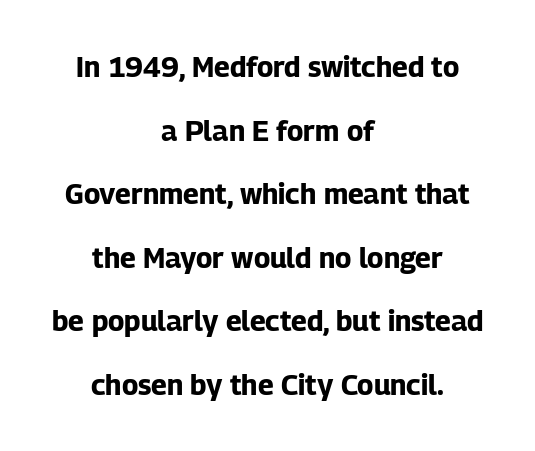
The image shows 28 px bold sans-serif type, upright; set centered, loose line spacing (2.27x), normal letter spacing, not underlined; low stroke contrast and a medium x-height.
